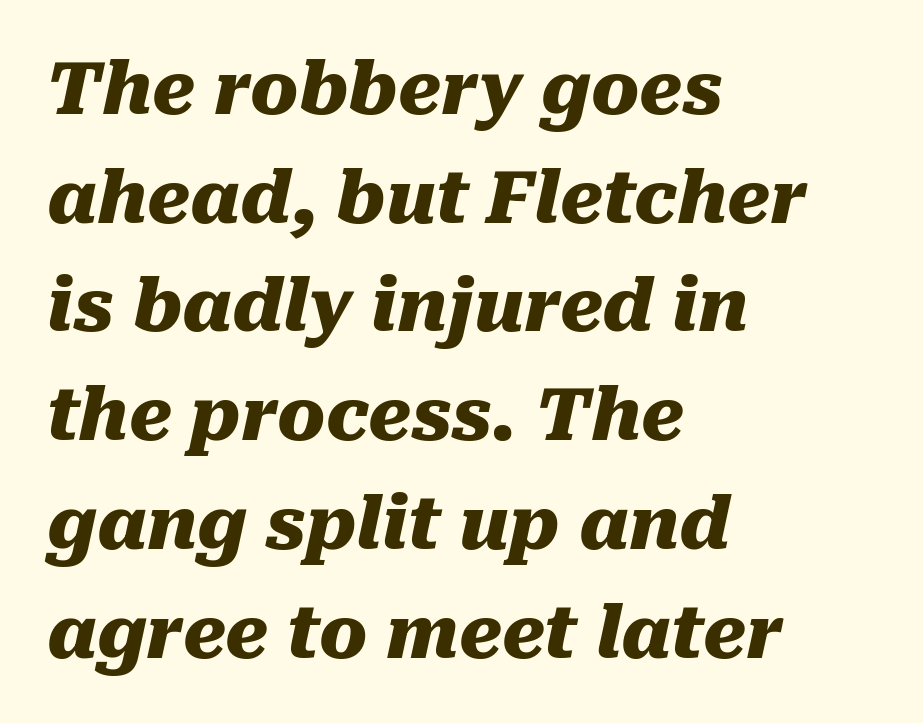
The image shows 72 px heavy type, italic (leaning right); set left-aligned, normal line spacing (1.51x), normal letter spacing, not underlined; medium stroke contrast and a medium x-height.
